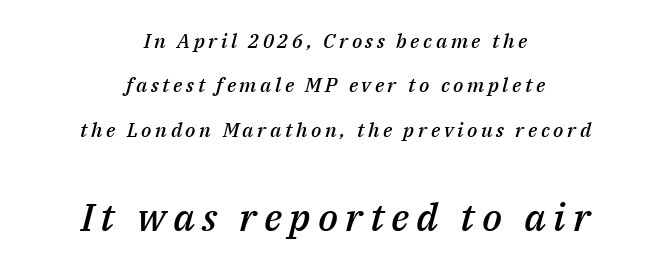
{"italic": "yes", "lean": "right", "slant_degrees": 14, "bold": "semi", "weight": "semibold", "width": "normal", "stroke_contrast": "medium", "x_height": "medium", "monospaced": "no", "underline": "no", "align": "center", "line_spacing": "loose", "line_spacing_ratio": 2.22, "larger_block": "second", "size_ratio": 1.95, "glyph_px": 39}
